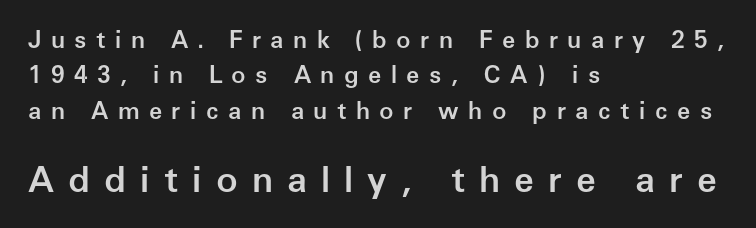
Q: Is the text bold? A: Semi-bold.
Q: Is the text italic (slanted)? A: No, it is upright.
Q: Is the typeface a serif or a sans-serif typeface? A: Sans-serif.
Q: Is the text underlined? A: No.
Q: How is the paragraph aligned? A: Left-aligned.
Q: Is the spacing between letters normal or unusually wide? A: Unusually wide.
Q: Is the spacing between lines tight, normal or loose? A: Normal.
Q: Which block of text is set in a larger size, the first (top) or the second (bottom)? A: The second (bottom) one.
Q: Width (condensed, normal, or wide)? A: Normal.
Q: Stroke contrast? A: Low.
Q: x-height? A: Medium.
Q: Monospaced? A: No.
